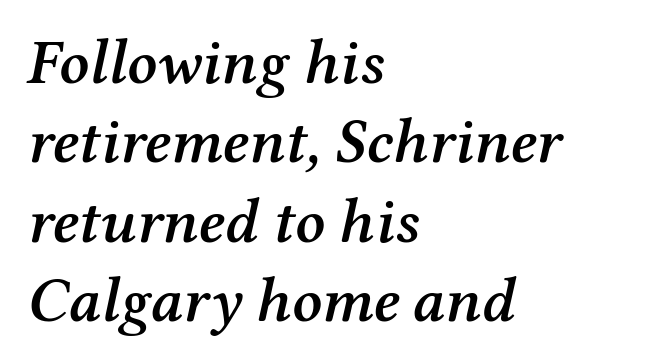
{"serif": "yes", "italic": "yes", "lean": "right", "slant_degrees": 12, "bold": "semi", "weight": "semibold", "width": "normal", "stroke_contrast": "medium", "x_height": "medium", "monospaced": "no", "underline": "no", "align": "left", "line_spacing": "normal", "line_spacing_ratio": 1.26, "letter_spacing": "normal", "letter_spacing_em": 0.0, "glyph_px": 63}
